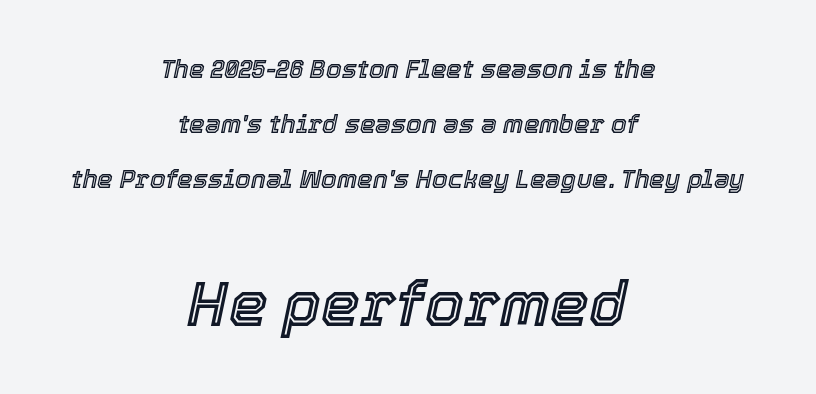
Observe the lean: these are italic letterforms. This sample trades compactness for vertical openness between lines. Note the varied advance widths — an 'i' is clearly narrower than an 'm'. Compared with typical body copy, the letter spacing here is the same.
